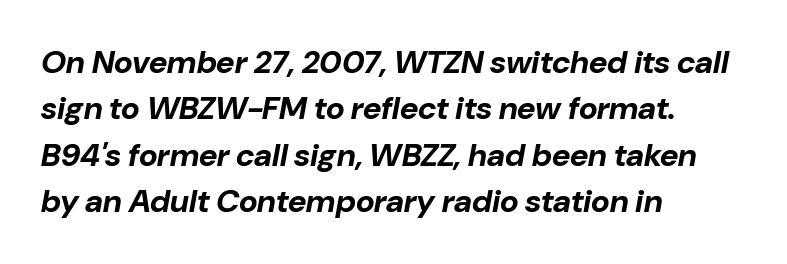
The image shows 32 px bold type, italic (leaning right); set left-aligned, normal line spacing (1.45x), normal letter spacing, not underlined; low stroke contrast and a medium x-height.
